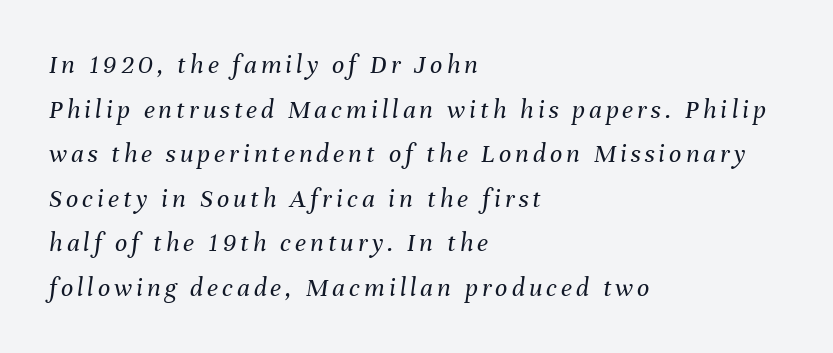
Q: Is the text bold? A: No.
Q: Is the text italic (slanted)? A: Yes, it leans right by about 8 degrees.
Q: Is the text underlined? A: No.
Q: How is the paragraph aligned? A: Left-aligned.
Q: Is the spacing between lines tight, normal or loose? A: Normal.
